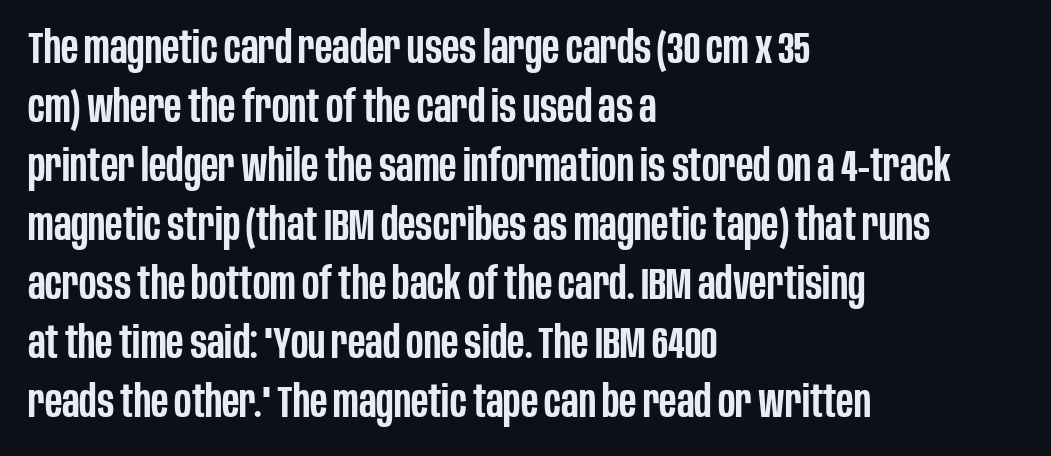
The image shows 44 px semibold, condensed sans-serif type, upright; set left-aligned, normal line spacing (1.34x), normal letter spacing, not underlined; low stroke contrast and a large x-height.
